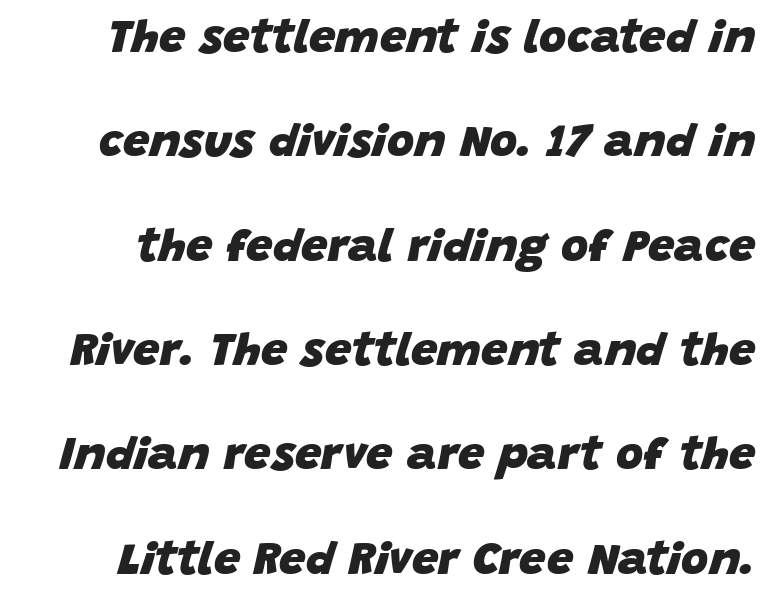
Has an underline been added? It has not. These lines keep a tight, regular rhythm from letter to letter. Weight check: bold — yes, fully. The letters advance in unequal steps, a hallmark of proportional type. You could fit nearly another row in the gap between these rows. Yep, that's italic — everything's leaning.
